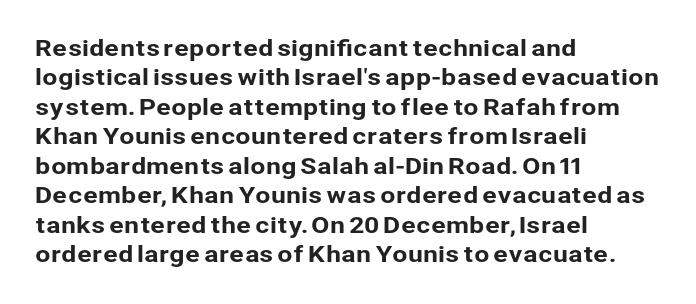
Q: Is the text italic (slanted)? A: No, it is upright.
Q: Is the text underlined? A: No.
Q: How is the paragraph aligned? A: Left-aligned.
Q: Is the spacing between letters normal or unusually wide? A: Normal.
Q: Is the spacing between lines tight, normal or loose? A: Normal.
